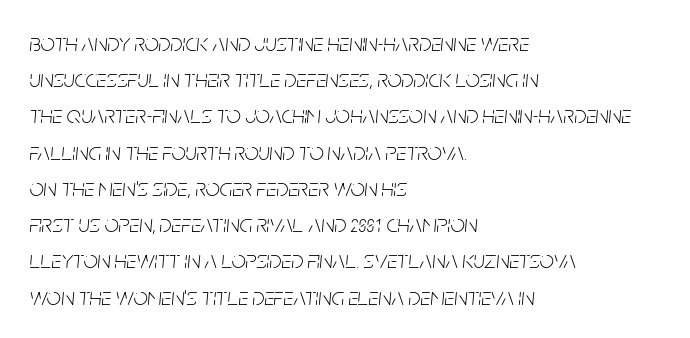
Decoration check: the copy has no underline. The lettering tilts uniformly, giving the passage an italic look. The weight would be labelled regular, book, light, or lighter still. The rows are spaced the way most documents space them. This rendering uses left alignment, leaving the right contour irregular.
